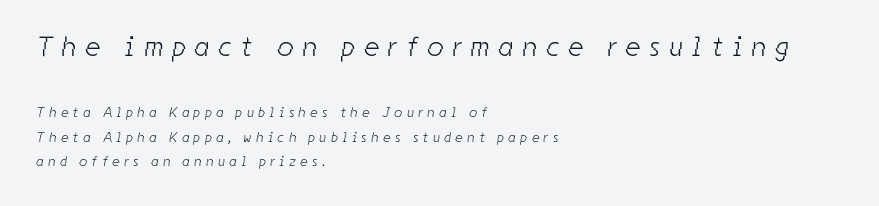
Q: Is the text bold? A: No.
Q: Is the typeface a serif or a sans-serif typeface? A: Sans-serif.
Q: Is the text underlined? A: No.
Q: How is the paragraph aligned? A: Left-aligned.
Q: Is the spacing between letters normal or unusually wide? A: Unusually wide.
Q: Which block of text is set in a larger size, the first (top) or the second (bottom)? A: The first (top) one.
Q: Width (condensed, normal, or wide)? A: Condensed.
Q: Stroke contrast? A: Low.
Q: x-height? A: Medium.
Q: Monospaced? A: No.
